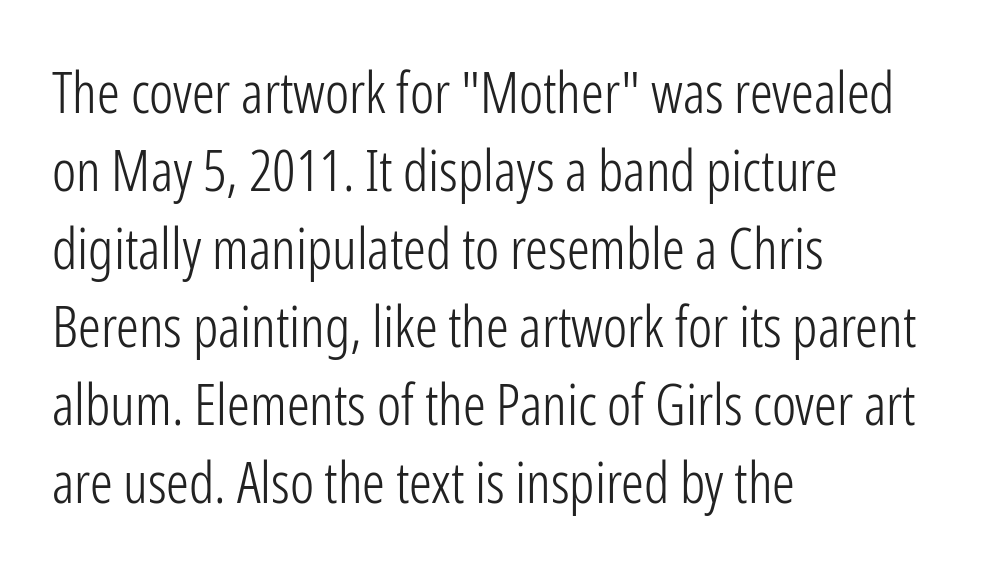
The font's upright variant was chosen for this text. Notice how descenders clear the ascenders below comfortably — that's standard leading. The text was rendered using a sans face with plain stroke endings. No extra ink here — the face is not bold. In terms of letterspacing, this is plain default setting. Rule under the text: the space is simply empty.
